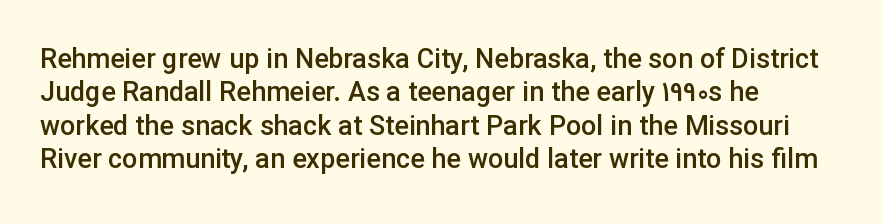
The image shows 27 px text type, upright; set left-aligned, line spacing 1.24x, normal letter spacing, not underlined.
